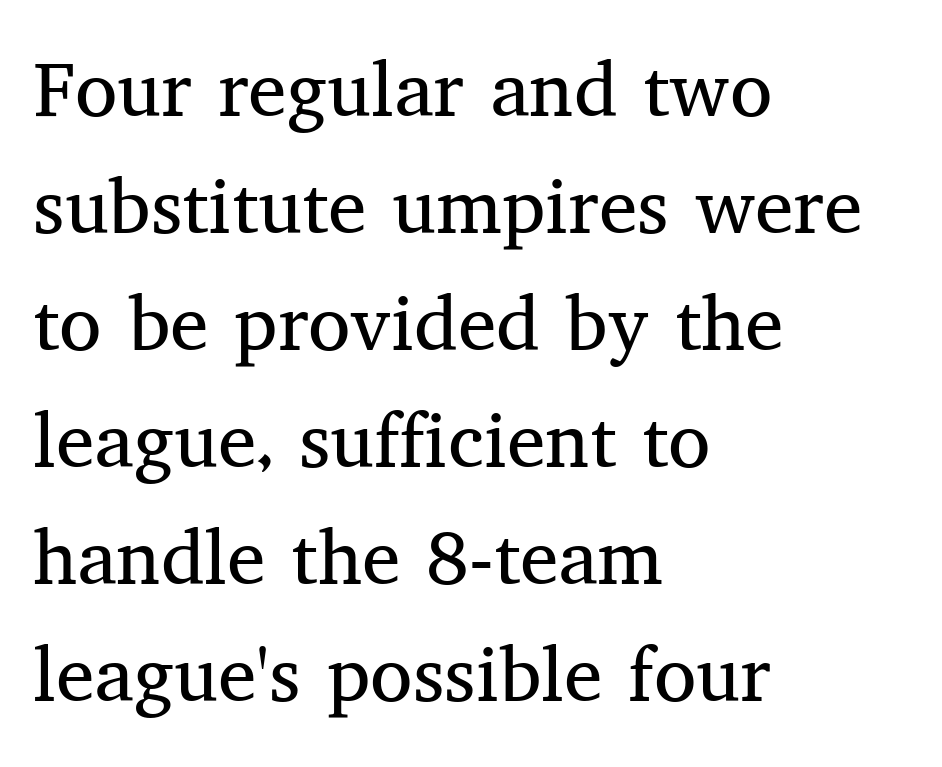
Line spacing here is normal. Nobody drew a line under any word here. Default kerning and tracking; the words read as compact shapes. Upright lettering throughout. The typeface chosen for these lines features serifs. Summary of weight: not heavy and not bold.
